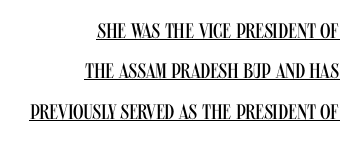
Q: Is the text bold? A: No.
Q: Is the text italic (slanted)? A: No, it is upright.
Q: Is the text underlined? A: Yes.
Q: How is the paragraph aligned? A: Right-aligned.
Q: Is the spacing between letters normal or unusually wide? A: Normal.
Q: Is the spacing between lines tight, normal or loose? A: Loose.
